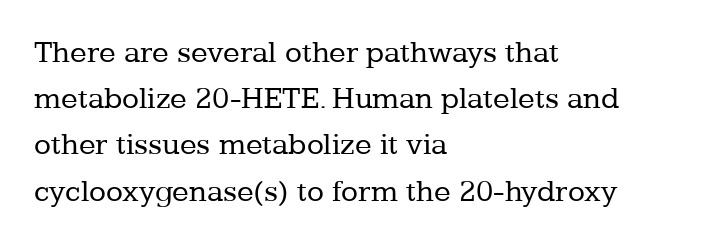
Check under the words: just untouched page. Upright lettering throughout. Here the designer chose a conventional face with non-uniform glyph widths. The face used here is seriffed, in the tradition of book romans. Interline gaps are of average width in this sample.
